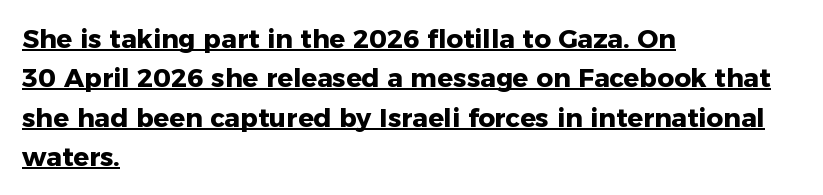
Q: Is the text bold? A: Yes.
Q: Is the text italic (slanted)? A: No, it is upright.
Q: Is the text underlined? A: Yes.
Q: How is the paragraph aligned? A: Left-aligned.
Q: Is the spacing between letters normal or unusually wide? A: Normal.
Q: Is the spacing between lines tight, normal or loose? A: Normal.
